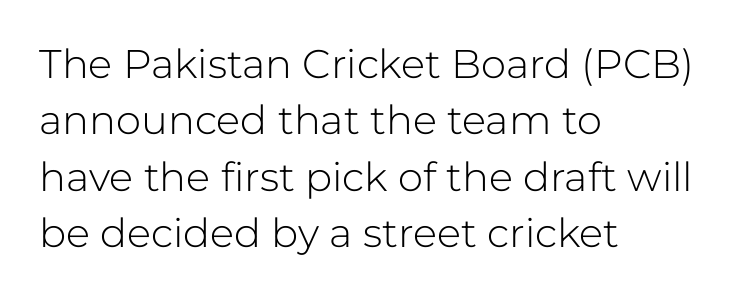
{"serif": "no", "italic": "no", "bold": "no", "weight": "light", "width": "normal", "stroke_contrast": "low", "x_height": "medium", "monospaced": "no", "underline": "no", "align": "left", "line_spacing": "normal", "line_spacing_ratio": 1.41, "letter_spacing": "normal", "letter_spacing_em": 0.0, "glyph_px": 40}
